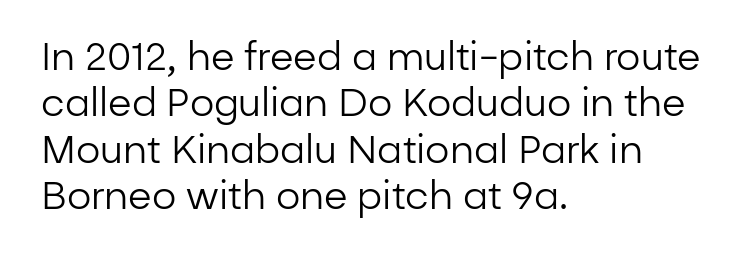
{"serif": "no", "italic": "no", "bold": "no", "weight": "regular", "width": "normal", "stroke_contrast": "low", "x_height": "medium", "monospaced": "no", "underline": "no", "align": "left", "line_spacing_ratio": 1.22, "letter_spacing": "normal", "letter_spacing_em": 0.0, "glyph_px": 38}
